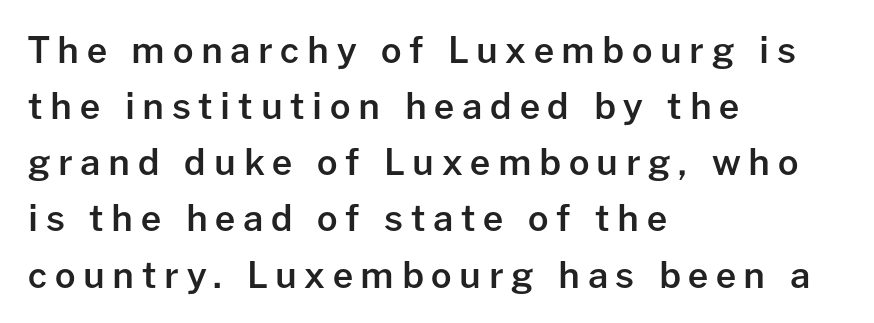
This is the regular roman posture of the typeface. This rendering employs a face without finishing strokes, i.e., a sans-serif. Has an underline been added? It has not. Students, this is semibold: more ink than regular, less than bold. Regular leading. Each letter keeps its own natural width here, so spacing adapts to shape.
